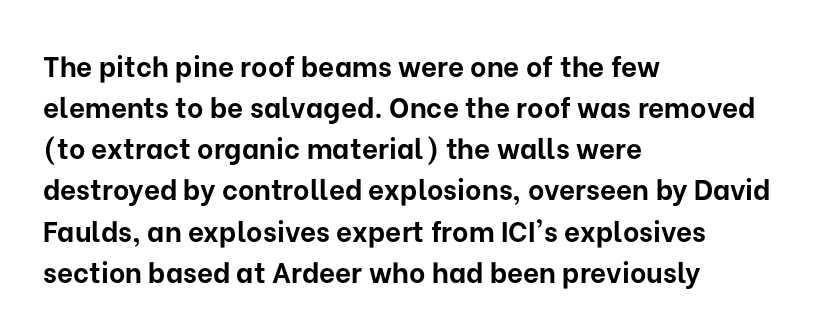
Q: Is the text bold? A: Yes.
Q: Is the text italic (slanted)? A: No, it is upright.
Q: Is the typeface a serif or a sans-serif typeface? A: Sans-serif.
Q: Is the text underlined? A: No.
Q: How is the paragraph aligned? A: Left-aligned.
Q: Is the spacing between letters normal or unusually wide? A: Normal.
Q: Is the spacing between lines tight, normal or loose? A: Normal.
Q: Width (condensed, normal, or wide)? A: Normal.
Q: Stroke contrast? A: Low.
Q: x-height? A: Medium.
Q: Monospaced? A: No.
